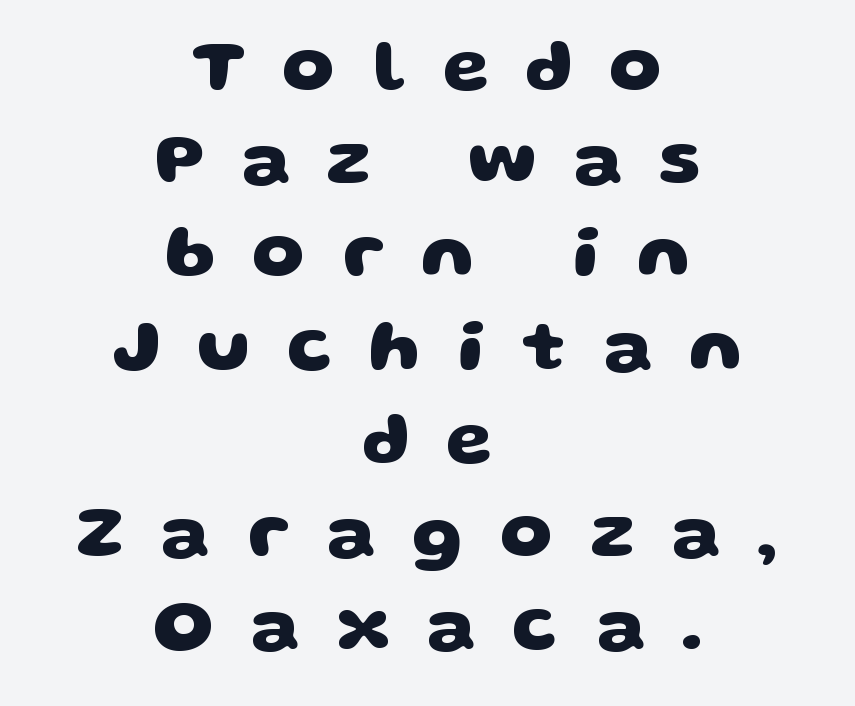
The image shows 74 px heavy, wide sans-serif type; set centered, normal line spacing (1.26x), unusually wide letter spacing (+0.5 em), not underlined; low stroke contrast and a large x-height.
